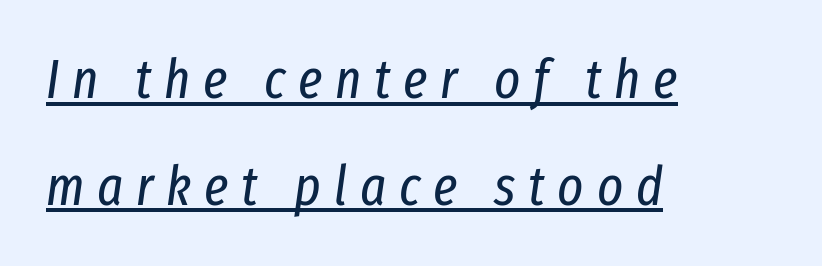
{"italic": "yes", "lean": "right", "slant_degrees": 8, "bold": "no", "weight": "regular", "width": "condensed", "stroke_contrast": "low", "x_height": "medium", "monospaced": "no", "underline": "yes", "align": "left", "line_spacing": "loose", "line_spacing_ratio": 1.94, "letter_spacing": "wide", "letter_spacing_em": 0.23, "glyph_px": 55}
